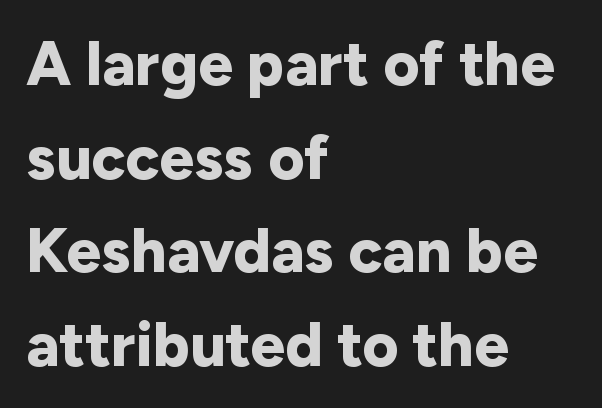
The image shows 62 px bold sans-serif type, upright; set left-aligned, normal line spacing (1.51x), normal letter spacing, not underlined; low stroke contrast and a medium x-height.
